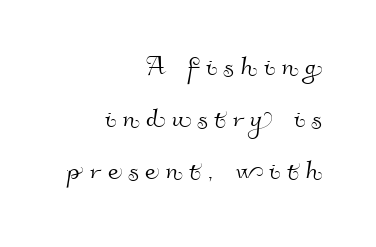
Glance below the letters and you will spot only blank space. You could not count columns in this text — the font is proportionally spaced. Does the copy run flush right? Yes — the right margin is perfectly even. The line-height multiplier appears to be the usual default.
